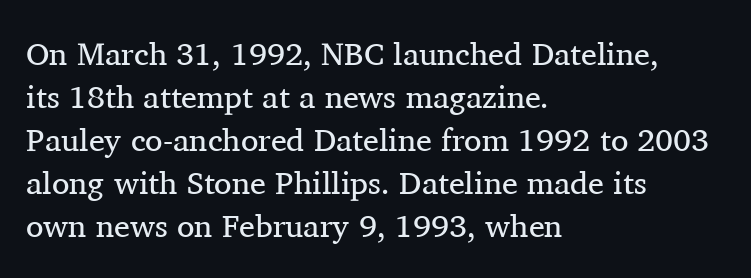
The text block is weighted toward the left margin, trailing off unevenly rightward. The characters are drawn with everyday or finer stroke widths. The letterforms sit shoulder to shoulder at normal distance. A typesetter would label this face a serif. The passage shown is not underscored anywhere. Think of a printed novel: that variable character pitch is what you see here.
